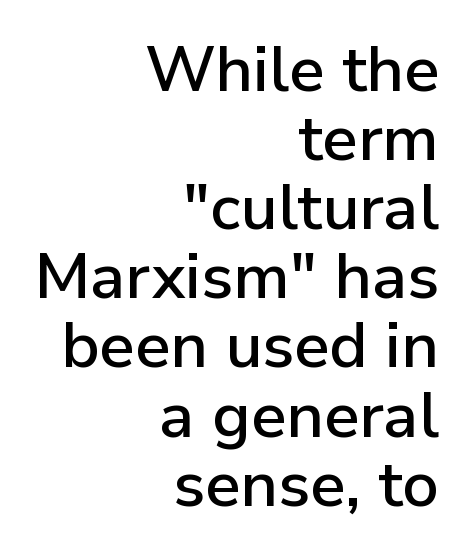
Rendered with straight, roman letterforms. Spacing verdict: proportional, widths tailored to each character. Caption: standard tracking, unaltered. Interline gaps are noticeably narrow in this sample. Unlike a traditional serif, this face leaves its strokes unadorned. The space beneath each line is pristine and unruled.
